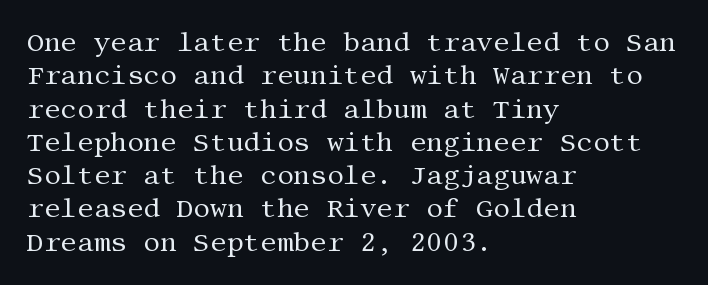
The image shows 26 px text type, upright; set left-aligned, normal line spacing (1.28x), normal letter spacing, not underlined.
